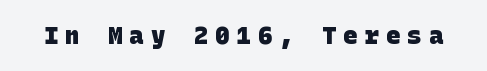
{"bold": "yes", "underline": "no", "letter_spacing": "wide", "letter_spacing_em": 0.29, "glyph_px": 24}
